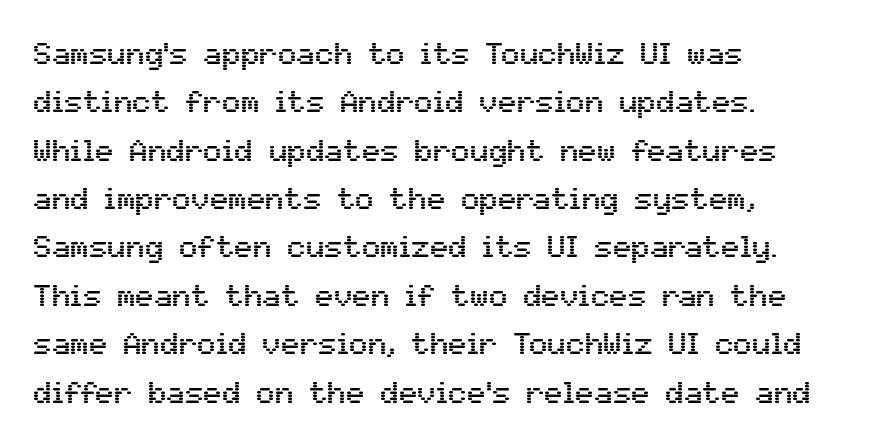
Q: Is the text italic (slanted)? A: No, it is upright.
Q: Is the typeface a serif or a sans-serif typeface? A: Sans-serif.
Q: Is the text underlined? A: No.
Q: How is the paragraph aligned? A: Left-aligned.
Q: Is the spacing between letters normal or unusually wide? A: Normal.
Q: Is the spacing between lines tight, normal or loose? A: Normal.
Q: Width (condensed, normal, or wide)? A: Normal.
Q: Stroke contrast? A: Medium.
Q: x-height? A: Medium.
Q: Monospaced? A: No.
